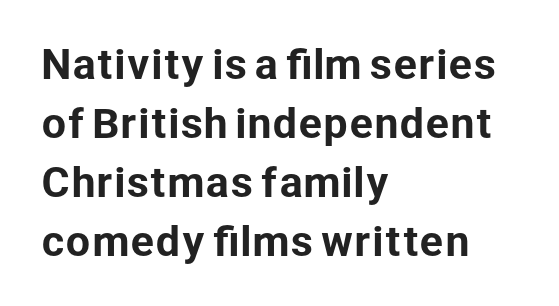
{"serif": "no", "italic": "no", "width": "normal", "stroke_contrast": "low", "x_height": "medium", "monospaced": "no", "underline": "no", "align": "left", "line_spacing": "normal", "line_spacing_ratio": 1.51, "letter_spacing": "normal", "letter_spacing_em": 0.0, "glyph_px": 39}
